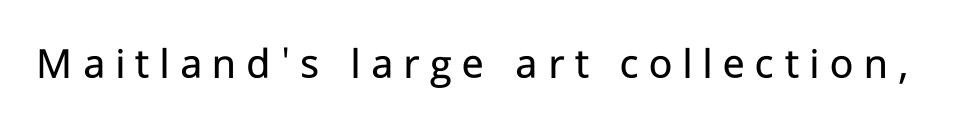
The passage shown is not underscored anywhere. The letters carry no serifs — their stems end cleanly without finishing strokes. The gaps between neighbouring characters are conspicuously large. This sample uses an upright cut, with every glyph sitting square on the baseline. A quiet, ordinary-to-light weight characterises the typeface.
